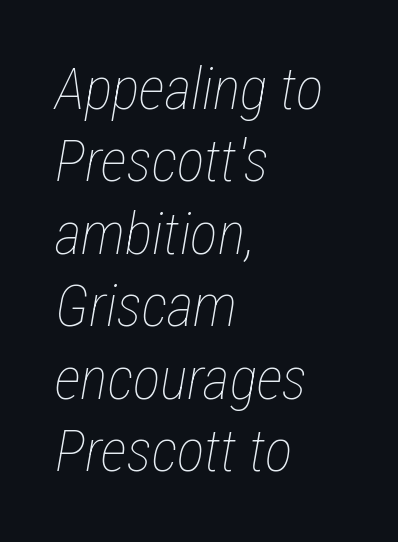
An italicized treatment has been applied to the whole sample. The typeface has the unassuming heft of standard copy or less. The area under the type is left untouched. The passage shown stacks its lines at a standard gap. Varying glyph widths throughout — classic text-font behaviour. These lines are set flush left with a ragged right edge.
